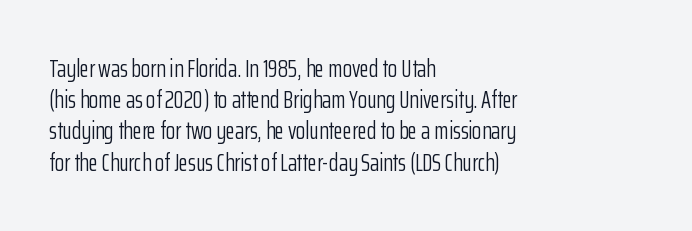
The ragged edge is on the right, which tells us the setting is flush left. The passage shown is not underscored anywhere. These lines were composed using upright roman letters. This sample uses plain, unmodified letter spacing. Reading down the column, the eye jumps a familiar distance to each next line.
